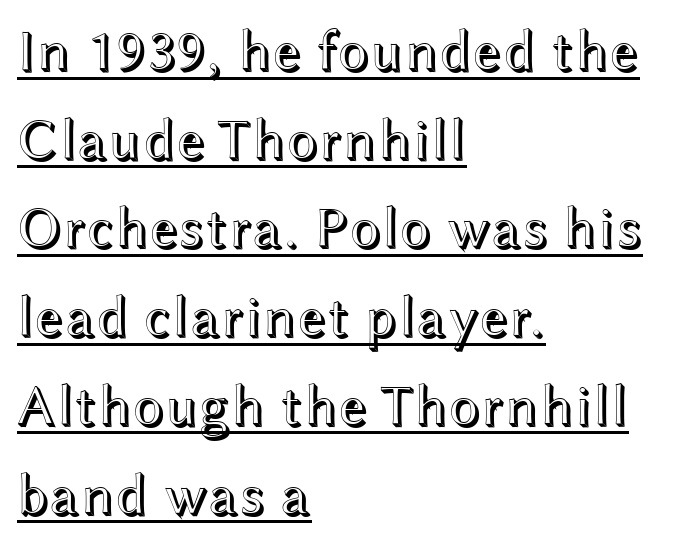
A typesetter would call this leading conventional body-copy spacing. These lines were composed using upright roman letters. The face used here appears with an underline applied. A student would call this left alignment; a typographer would say flush left, rag right. The face used here is rendered with its standard letterfit.
